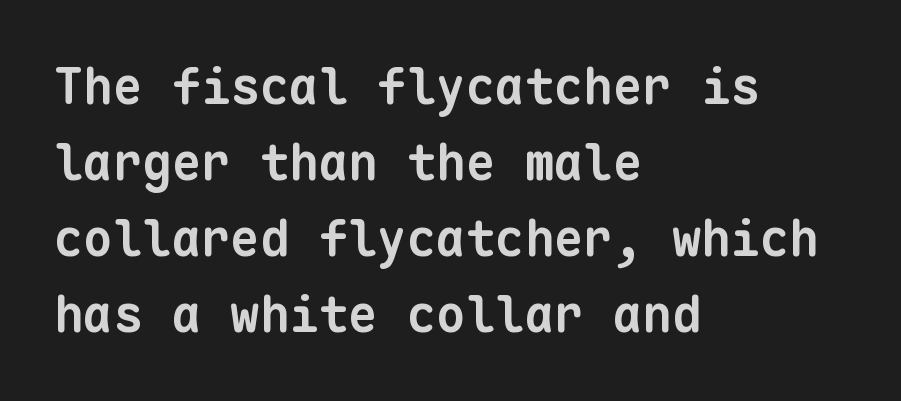
Q: Is the text bold? A: Yes.
Q: Is the typeface a serif or a sans-serif typeface? A: Sans-serif.
Q: Is the text underlined? A: No.
Q: How is the paragraph aligned? A: Left-aligned.
Q: Is the spacing between letters normal or unusually wide? A: Normal.
Q: Is the spacing between lines tight, normal or loose? A: Normal.
Q: Width (condensed, normal, or wide)? A: Normal.
Q: Stroke contrast? A: Low.
Q: x-height? A: Medium.
Q: Monospaced? A: Yes.
